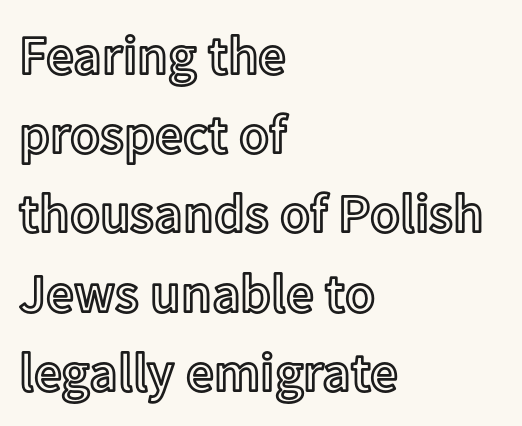
{"italic": "no", "width": "normal", "x_height": "medium", "monospaced": "no", "underline": "no", "align": "left", "line_spacing": "normal", "line_spacing_ratio": 1.44, "letter_spacing": "normal", "letter_spacing_em": 0.0, "glyph_px": 55}
